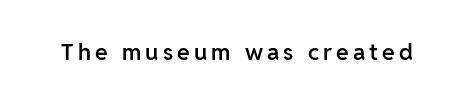
Q: Is the text bold? A: Semi-bold.
Q: Is the text italic (slanted)? A: No, it is upright.
Q: Is the text underlined? A: No.
